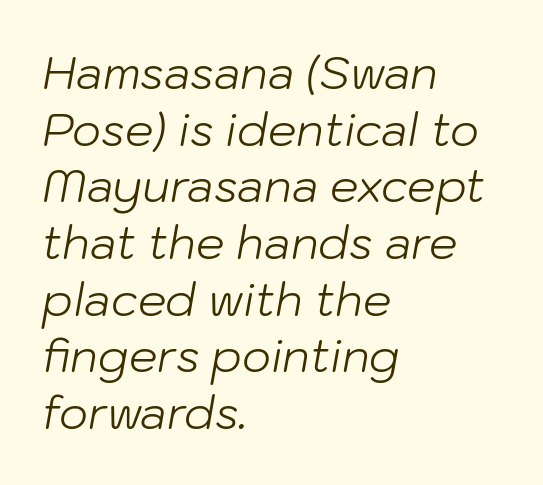
{"italic": "yes", "lean": "right", "slant_degrees": 10, "bold": "no", "weight": "light", "width": "normal", "stroke_contrast": "low", "x_height": "medium", "monospaced": "no", "underline": "no", "align": "left", "line_spacing": "normal", "line_spacing_ratio": 1.26, "letter_spacing": "normal", "letter_spacing_em": 0.0, "glyph_px": 45}
